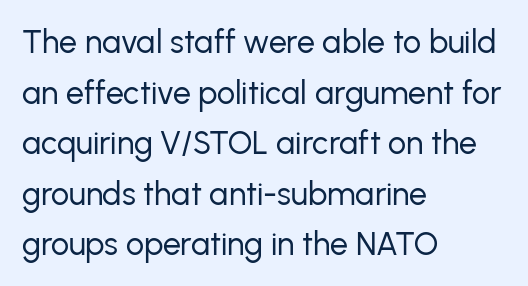
This sample has the flowing, uneven cadence of proportional lettering. Compared with typical paragraphs, the rows here are spaced about the same. A typesetter would call this zero additional tracking. No extra ink here — the face is not bold.
